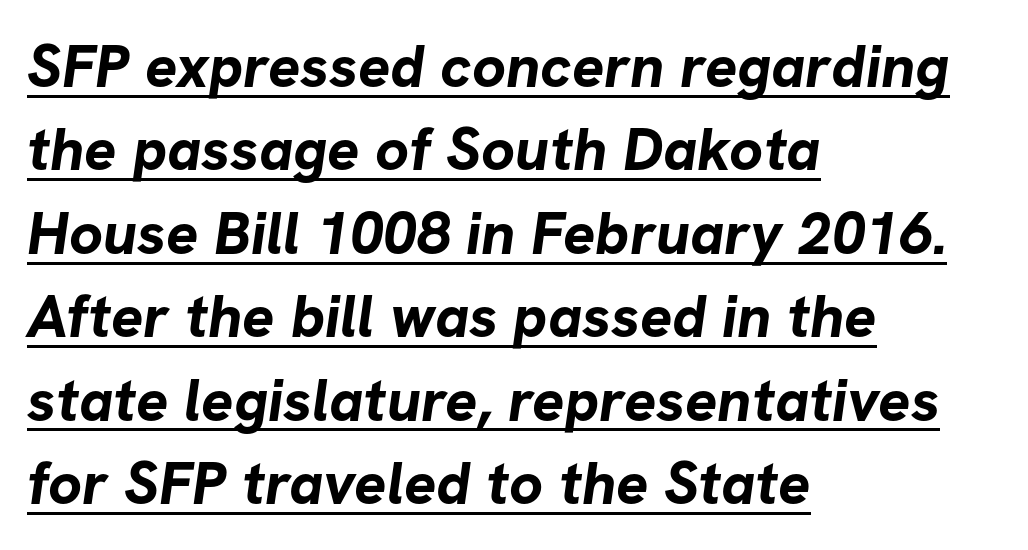
These lines are set flush left with a ragged right edge. The font family rendered here belongs to the sans-serif group. This rendering features underlined lettering. These lines are rendered in a variable-pitch font. Nothing unusual about the tracking: characters are spaced as the font intends.
